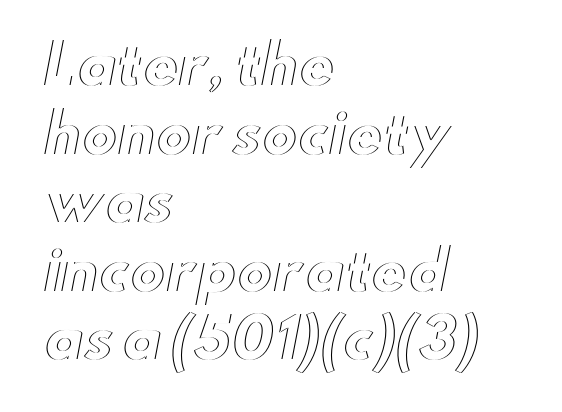
{"width": "wide", "x_height": "small", "monospaced": "no", "underline": "no", "align": "left", "line_spacing": "normal", "line_spacing_ratio": 1.27, "letter_spacing": "normal", "letter_spacing_em": 0.0, "glyph_px": 54}
